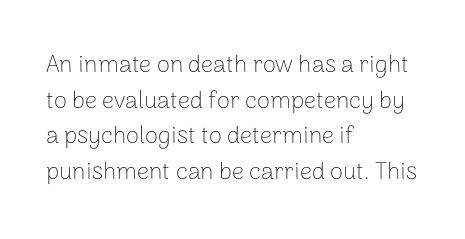
The image shows 24 px text type, upright; set left-aligned, normal line spacing (1.48x), normal letter spacing, not underlined.
